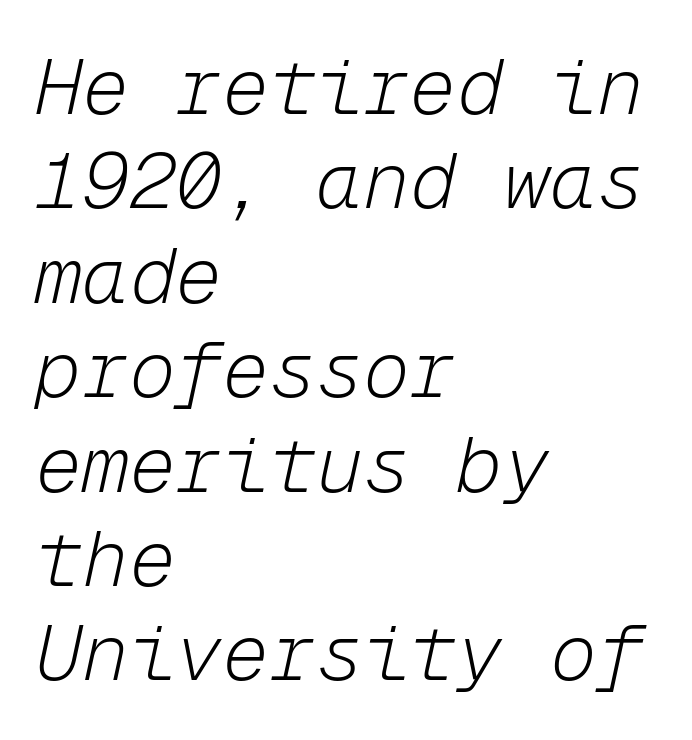
Each letter, wide or thin by design, is forced into the same width here. Alignment: flush left. Letters have the restrained weight of plain body copy at most. The area under the type is left untouched. Nobody touched the tracking dial on this one.
